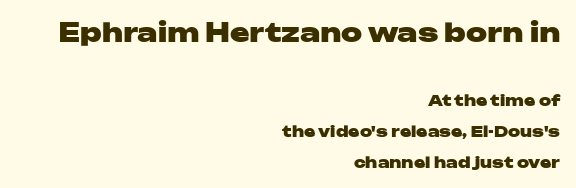
Upright lettering throughout. Compared with typical body copy, the letter spacing here is the same. Look at the stroke-to-counter ratio: heavy, a bold. Quick note: underline off. Horizontally, the lines are justified to the trailing edge only. The vertical gap from one line to the next is large.
